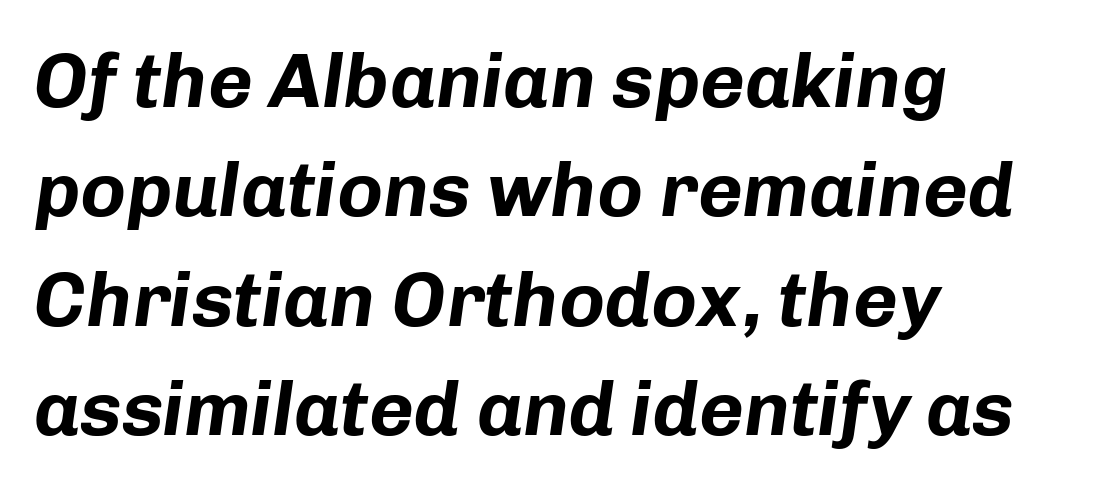
Q: Is the text bold? A: Yes.
Q: Is the text italic (slanted)? A: Yes, it leans right by about 8 degrees.
Q: Is the text underlined? A: No.
Q: How is the paragraph aligned? A: Left-aligned.
Q: Is the spacing between letters normal or unusually wide? A: Normal.
Q: Is the spacing between lines tight, normal or loose? A: Normal.
Q: Width (condensed, normal, or wide)? A: Normal.
Q: Stroke contrast? A: Low.
Q: x-height? A: Medium.
Q: Monospaced? A: No.
